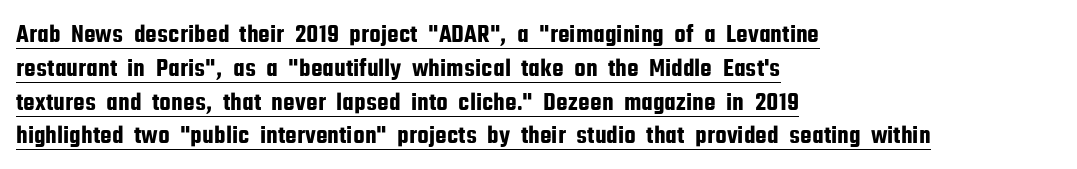
The image shows 26 px text type, upright; set left-aligned, normal line spacing (1.3x), normal letter spacing, underlined.
